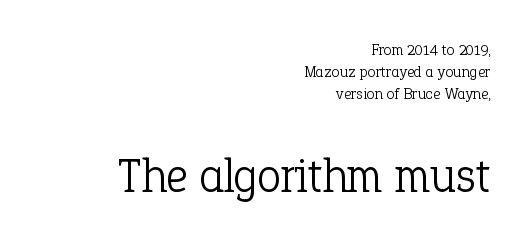
The letters advance in unequal steps, a hallmark of proportional type. Has an underline been added? It has not. Words appear dense and cohesive because spacing is normal. The setting favours the right margin, as signatures and pull-quotes sometimes do. The letters stand straight up with perfectly vertical stems.
